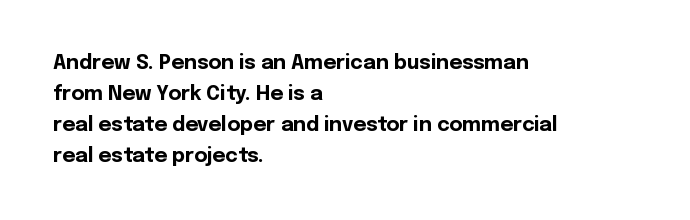
Q: Is the text bold? A: Yes.
Q: Is the text italic (slanted)? A: No, it is upright.
Q: Is the text underlined? A: No.
Q: How is the paragraph aligned? A: Left-aligned.
Q: Is the spacing between letters normal or unusually wide? A: Normal.
Q: Is the spacing between lines tight, normal or loose? A: Normal.
